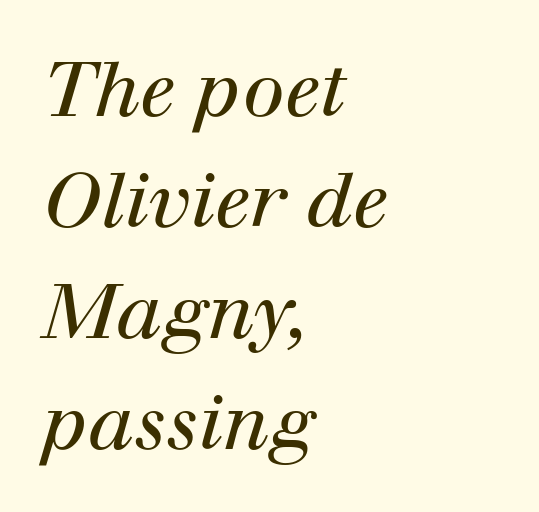
The image shows 76 px regular-weight serif type, italic (leaning right); set left-aligned, normal line spacing (1.46x), normal letter spacing, not underlined; high stroke contrast and a medium x-height.
